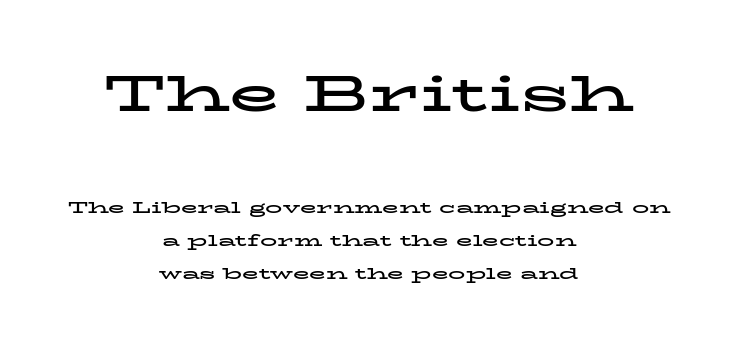
Q: Is the text bold? A: Yes.
Q: Is the text italic (slanted)? A: No, it is upright.
Q: Is the typeface a serif or a sans-serif typeface? A: Serif.
Q: Is the text underlined? A: No.
Q: How is the paragraph aligned? A: Centered.
Q: Is the spacing between letters normal or unusually wide? A: Normal.
Q: Is the spacing between lines tight, normal or loose? A: Loose.
Q: Which block of text is set in a larger size, the first (top) or the second (bottom)? A: The first (top) one.
Q: Width (condensed, normal, or wide)? A: Wide.
Q: Stroke contrast? A: Low.
Q: x-height? A: Medium.
Q: Monospaced? A: No.
